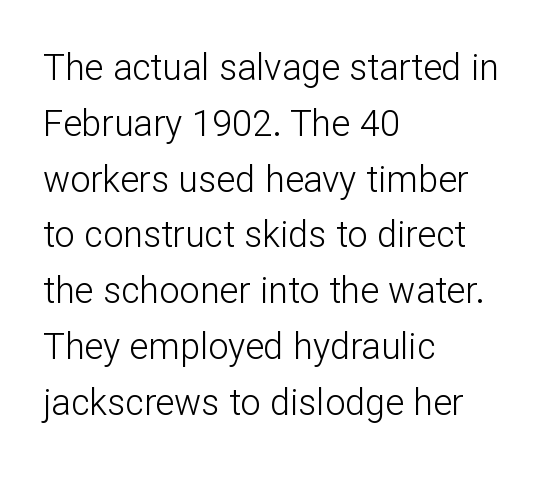
This sample has the flowing, uneven cadence of proportional lettering. In terms of letterspacing, this is plain default setting. A normal amount of white space separates one row of letters from the next. The glyphs in this specimen are sans serif. Type without underlining.
